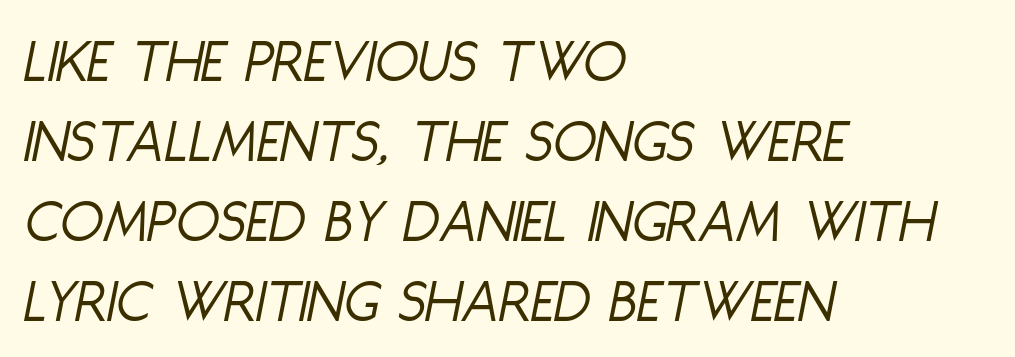
The image shows 63 px light, condensed type, italic (leaning right); set left-aligned, normal line spacing (1.27x), normal letter spacing, not underlined; low stroke contrast and a large x-height.
